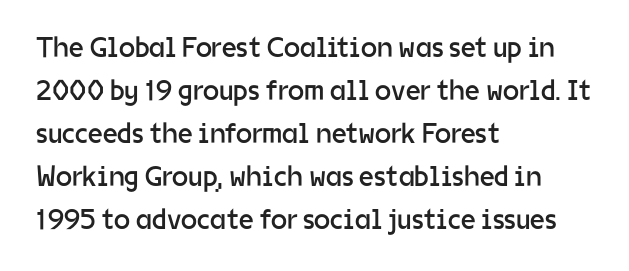
The lines are quadded left. Spacing verdict: proportional, widths tailored to each character. Rows of type keep a routine distance in the vertical direction. Font category for this specimen: sans-serif. The axis of the letterforms is exactly vertical.
